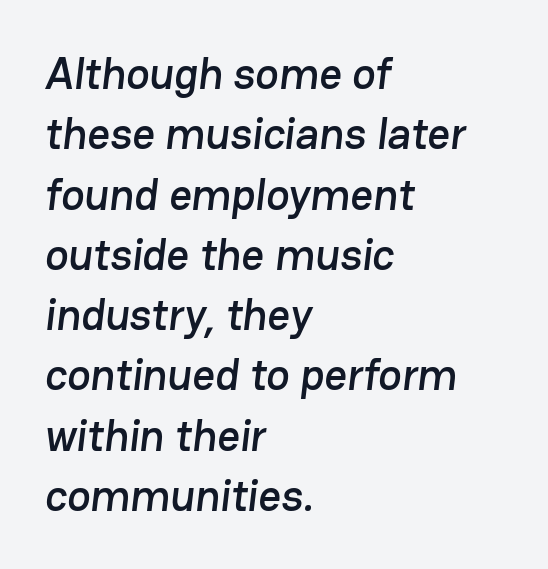
The image shows 44 px sans-serif type; set left-aligned, normal line spacing (1.37x), normal letter spacing, not underlined; low stroke contrast and a medium x-height.
